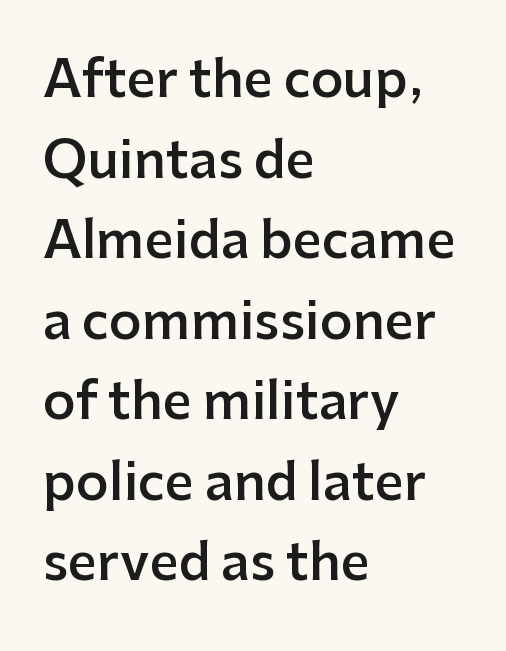
This is the in-between weight designers call semibold or demi. Look at the bottom of the vertical strokes: they stop flat, with no serifs. A typesetter would call this proportional, since set widths differ per character. Plain, unruled lines of type. The typesetter chose a ragged-right arrangement here. Regarding leading, the lines here are spaced in the standard way.
